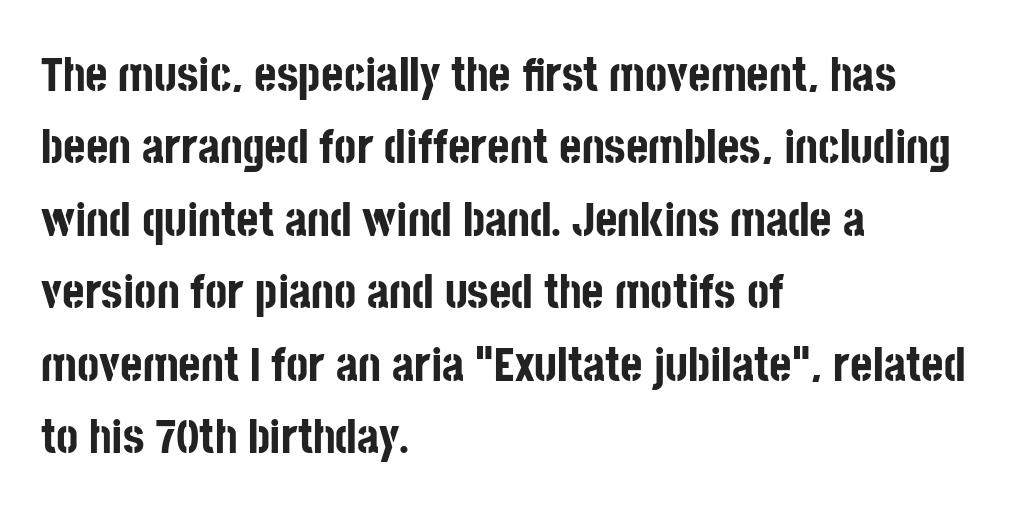
{"serif": "no", "italic": "no", "bold": "yes", "weight": "bold", "width": "condensed", "stroke_contrast": "low", "x_height": "large", "monospaced": "no", "underline": "no", "align": "left", "line_spacing": "normal", "line_spacing_ratio": 1.51, "letter_spacing": "normal", "letter_spacing_em": 0.0, "glyph_px": 48}
